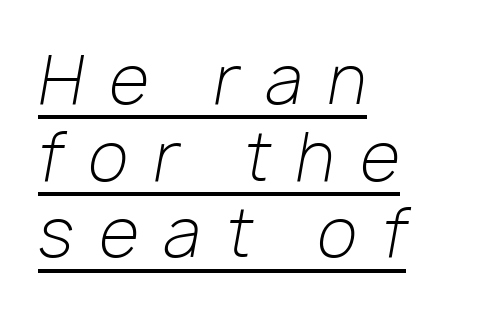
The image shows 65 px light type, italic (leaning right); set left-aligned, line spacing 1.18x, unusually wide letter spacing (+0.4 em), underlined; low stroke contrast and a medium x-height.
